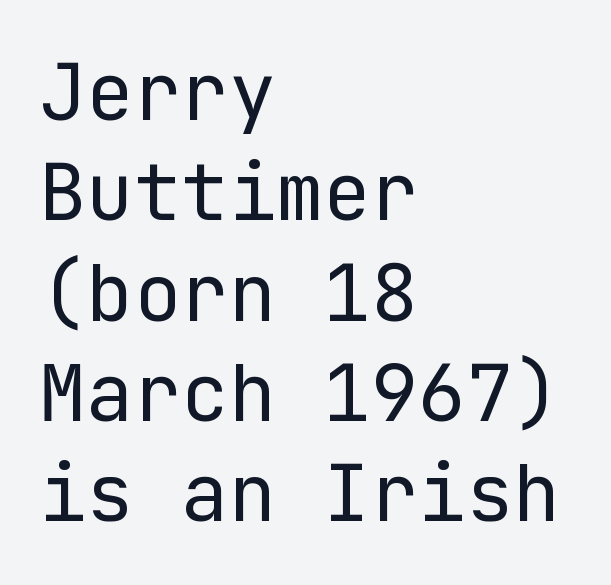
{"serif": "no", "italic": "no", "bold": "no", "weight": "regular", "width": "normal", "stroke_contrast": "low", "x_height": "medium", "underline": "no", "align": "left", "line_spacing": "normal", "line_spacing_ratio": 1.27, "letter_spacing": "normal", "letter_spacing_em": 0.0, "glyph_px": 79}
